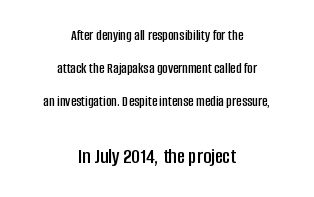
You could fit nearly another row in the gap between these rows. Caption: upper text group reduced, lower text group enlarged. Which margin do the lines hug? Neither — every line sits in the middle. The passage shown has conventional tracking throughout. Clear beneath every line of the passage. Characters remain perfectly vertical along every line.
